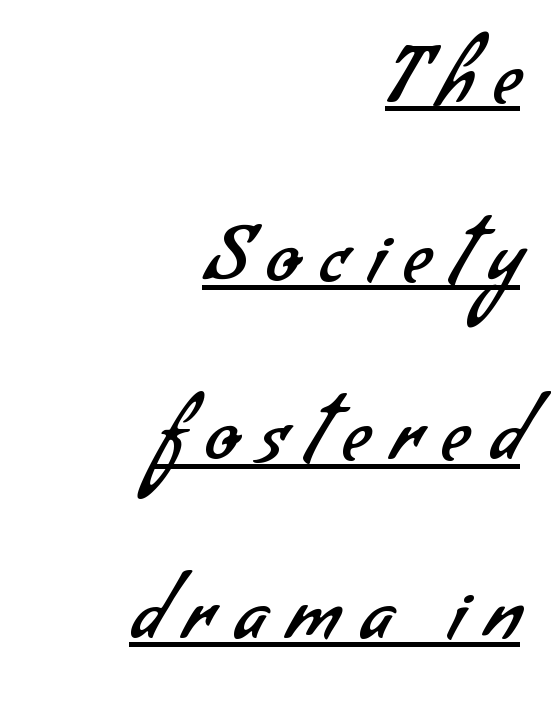
{"serif": "no", "bold": "no", "weight": "regular", "width": "normal", "stroke_contrast": "low", "x_height": "small", "monospaced": "no", "underline": "yes", "align": "right", "line_spacing": "loose", "line_spacing_ratio": 2.32, "letter_spacing": "wide", "letter_spacing_em": 0.27, "glyph_px": 77}
